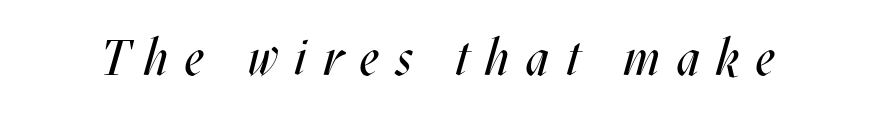
{"italic": "yes", "lean": "right", "slant_degrees": 17, "bold": "no", "weight": "regular", "width": "condensed", "stroke_contrast": "medium", "x_height": "large", "monospaced": "no", "underline": "no", "letter_spacing": "wide", "letter_spacing_em": 0.33, "glyph_px": 50}
